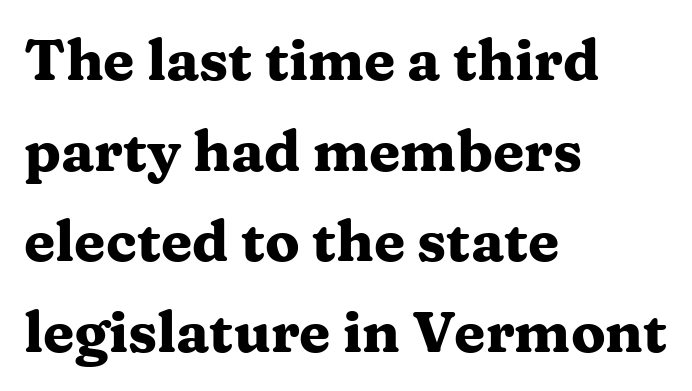
Q: Is the text bold? A: Yes.
Q: Is the text italic (slanted)? A: No, it is upright.
Q: Is the typeface a serif or a sans-serif typeface? A: Serif.
Q: Is the text underlined? A: No.
Q: How is the paragraph aligned? A: Left-aligned.
Q: Is the spacing between letters normal or unusually wide? A: Normal.
Q: Is the spacing between lines tight, normal or loose? A: Normal.
Q: Width (condensed, normal, or wide)? A: Wide.
Q: Stroke contrast? A: Medium.
Q: x-height? A: Medium.
Q: Monospaced? A: No.
